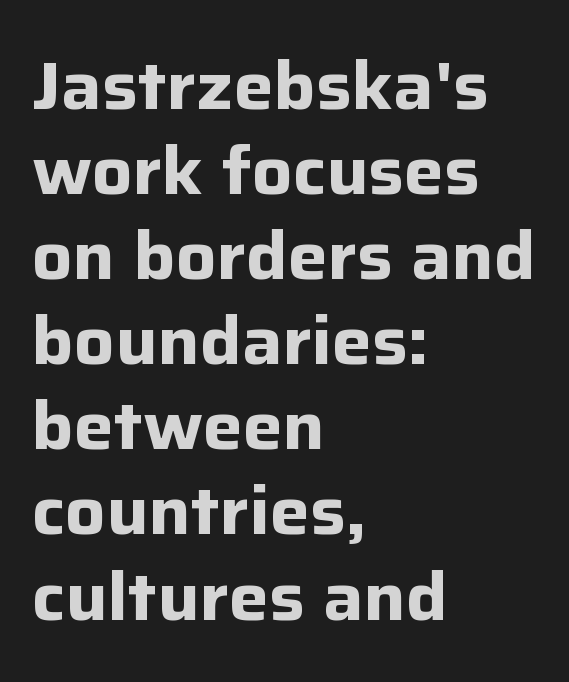
{"serif": "no", "italic": "no", "bold": "yes", "weight": "bold", "width": "normal", "stroke_contrast": "low", "x_height": "medium", "monospaced": "no", "underline": "no", "align": "left", "line_spacing": "normal", "line_spacing_ratio": 1.27, "letter_spacing": "normal", "letter_spacing_em": 0.0, "glyph_px": 67}
